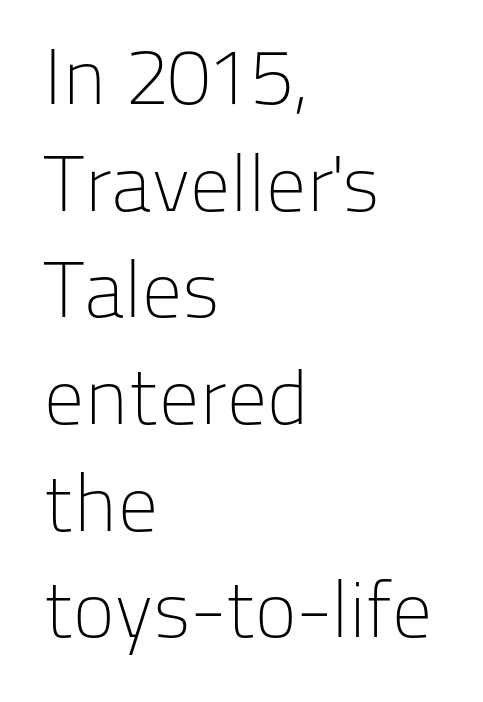
The image shows 79 px light sans-serif type, upright; set left-aligned, normal line spacing (1.35x), normal letter spacing, not underlined; low stroke contrast and a medium x-height.
